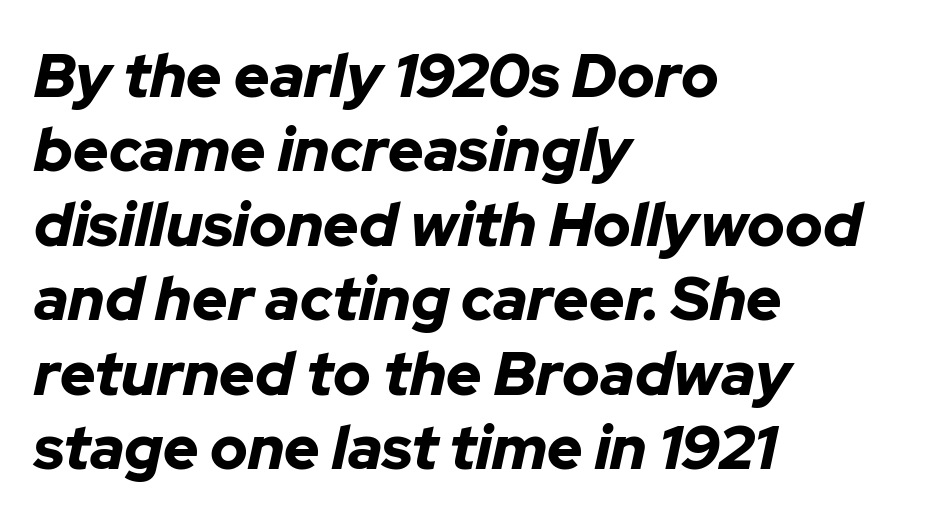
Q: Is the text bold? A: Yes.
Q: Is the text italic (slanted)? A: Yes, it leans right by about 12 degrees.
Q: Is the text underlined? A: No.
Q: How is the paragraph aligned? A: Left-aligned.
Q: Is the spacing between letters normal or unusually wide? A: Normal.
Q: Width (condensed, normal, or wide)? A: Normal.
Q: Stroke contrast? A: Low.
Q: x-height? A: Medium.
Q: Monospaced? A: No.
